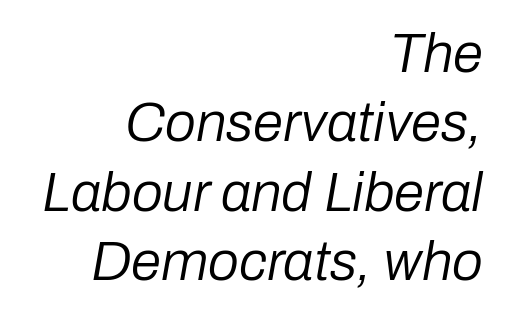
Q: Is the text bold? A: No.
Q: Is the text italic (slanted)? A: Yes, it leans right by about 10 degrees.
Q: Is the text underlined? A: No.
Q: How is the paragraph aligned? A: Right-aligned.
Q: Is the spacing between letters normal or unusually wide? A: Normal.
Q: Is the spacing between lines tight, normal or loose? A: Normal.
Q: Width (condensed, normal, or wide)? A: Normal.
Q: Stroke contrast? A: Low.
Q: x-height? A: Medium.
Q: Monospaced? A: No.
